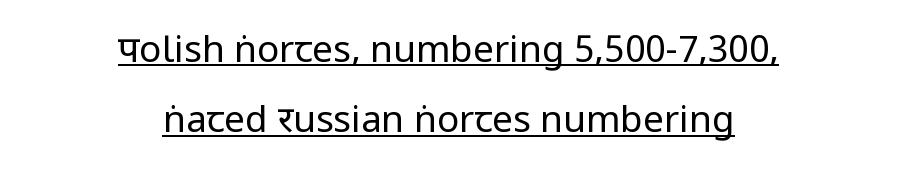
Q: Is the text bold? A: No.
Q: Is the text italic (slanted)? A: No, it is upright.
Q: Is the typeface a serif or a sans-serif typeface? A: Sans-serif.
Q: Is the text underlined? A: Yes.
Q: How is the paragraph aligned? A: Centered.
Q: Is the spacing between letters normal or unusually wide? A: Normal.
Q: Is the spacing between lines tight, normal or loose? A: Loose.
Q: Width (condensed, normal, or wide)? A: Condensed.
Q: Stroke contrast? A: Low.
Q: x-height? A: Large.
Q: Monospaced? A: No.
